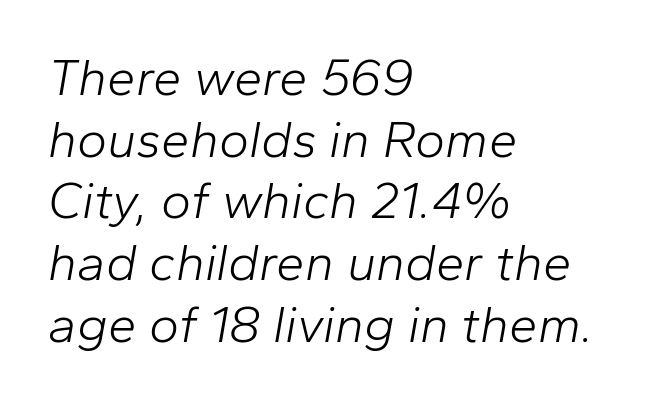
{"italic": "yes", "lean": "right", "slant_degrees": 10, "bold": "no", "weight": "light", "width": "normal", "stroke_contrast": "low", "x_height": "medium", "monospaced": "no", "underline": "no", "align": "left", "line_spacing_ratio": 1.21, "letter_spacing": "normal", "letter_spacing_em": 0.0, "glyph_px": 51}
